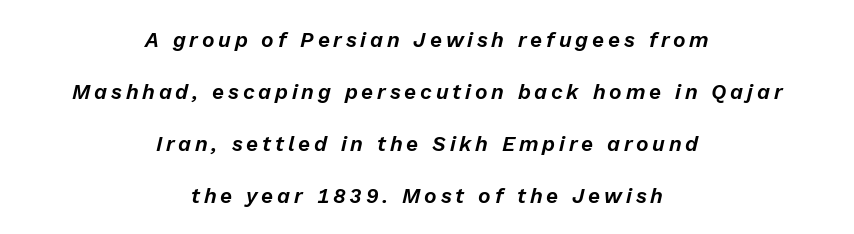
The image shows 21 px text type, italic (leaning right); set centered, loose line spacing (2.47x), not underlined.
